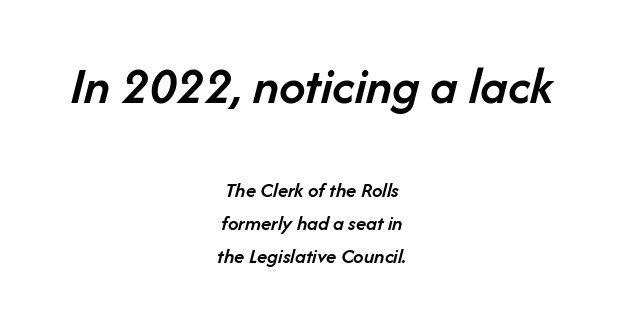
Q: Is the text bold? A: Semi-bold.
Q: Is the text italic (slanted)? A: Yes, it leans right by about 14 degrees.
Q: Is the text underlined? A: No.
Q: How is the paragraph aligned? A: Centered.
Q: Is the spacing between letters normal or unusually wide? A: Normal.
Q: Is the spacing between lines tight, normal or loose? A: Normal.
Q: Which block of text is set in a larger size, the first (top) or the second (bottom)? A: The first (top) one.
Q: Width (condensed, normal, or wide)? A: Normal.
Q: Stroke contrast? A: Low.
Q: x-height? A: Medium.
Q: Monospaced? A: No.
